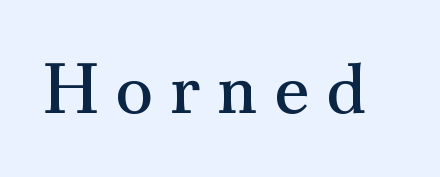
Caption: expanded tracking, letters set apart. Spacing verdict: proportional, widths tailored to each character. Stroke thickness stays within the range of a standard reading face or lighter. The specimen reads as upright at a glance. The face used here is seriffed, in the tradition of book romans.
